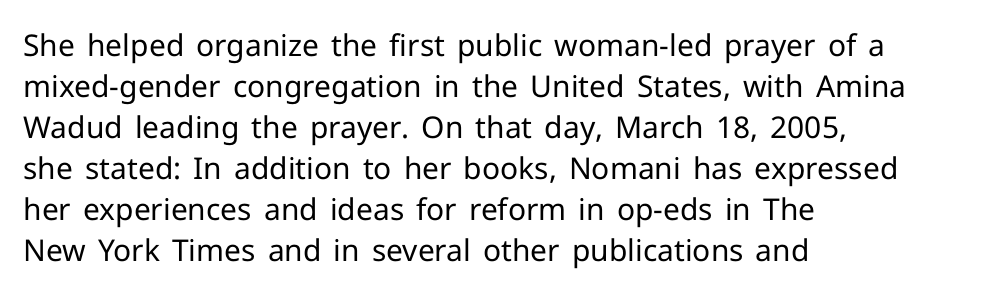
The image shows 30 px regular-weight sans-serif type, upright; set left-aligned, normal line spacing (1.37x), normal letter spacing, not underlined; low stroke contrast and a medium x-height.
